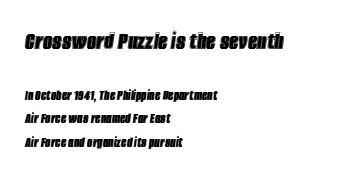
{"italic": "yes", "lean": "right", "slant_degrees": 8, "underline": "no", "align": "left", "line_spacing": "normal", "line_spacing_ratio": 1.55, "letter_spacing": "normal", "letter_spacing_em": 0.0, "larger_block": "first", "size_ratio": 1.73, "glyph_px": 26}
